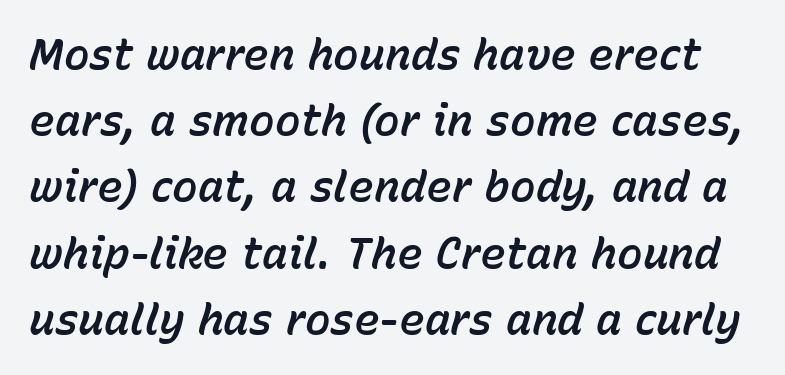
Q: Is the text italic (slanted)? A: Yes, it leans right by about 15 degrees.
Q: Is the text underlined? A: No.
Q: Is the spacing between letters normal or unusually wide? A: Normal.
Q: Is the spacing between lines tight, normal or loose? A: Normal.
Q: Width (condensed, normal, or wide)? A: Normal.
Q: Stroke contrast? A: Low.
Q: x-height? A: Medium.
Q: Monospaced? A: No.
